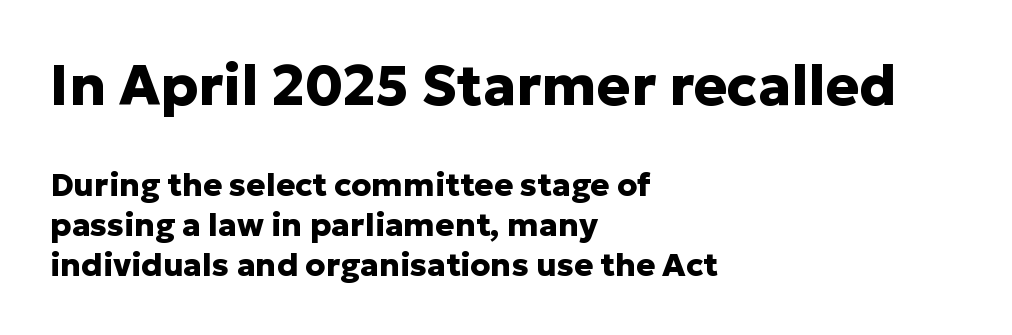
Proportional: the letters do not fall into vertical columns. Caption: bold face, heavy strokes. The foot of each line stays bare and open. The type sits square on the baseline with zero lean. Alignment: flush left. Typesetter's note — upper block bumped up in size, lower block left smaller.
